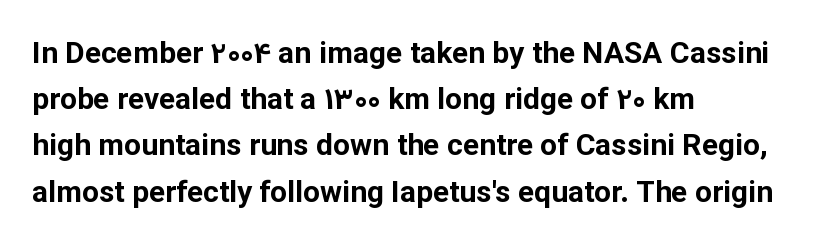
The image shows 30 px bold sans-serif type, upright; set left-aligned, normal line spacing (1.54x), normal letter spacing, not underlined; low stroke contrast and a medium x-height.
